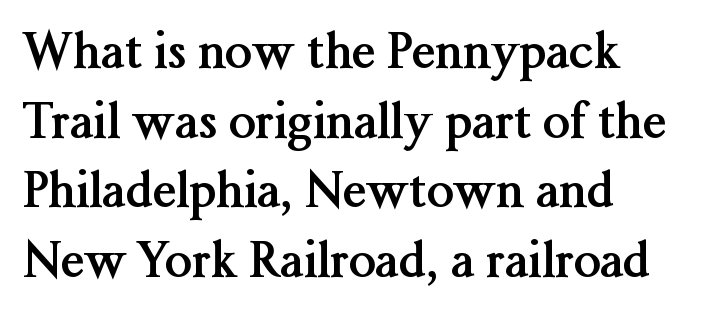
{"serif": "yes", "italic": "no", "bold": "yes", "weight": "semibold", "width": "normal", "stroke_contrast": "medium", "x_height": "medium", "monospaced": "no", "underline": "no", "line_spacing": "normal", "line_spacing_ratio": 1.45, "letter_spacing": "normal", "letter_spacing_em": 0.0, "glyph_px": 48}
